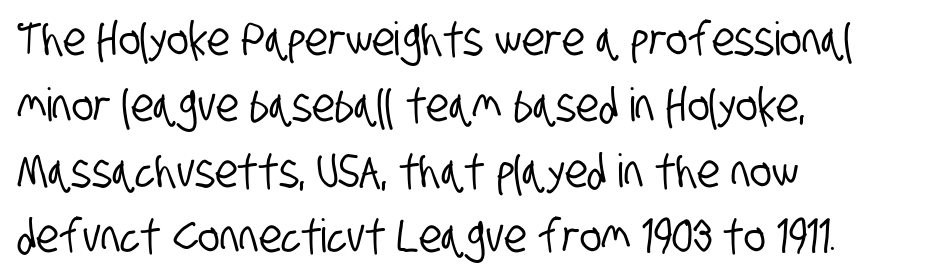
The type is set solid horizontally, with unmodified tracking. Typographically, this falls in the sans-serif category. Baseline-to-baseline distance is the conventional proportion of letter height. These lines stack with their left ends in a neat column. Each letter keeps its own natural width here, so spacing adapts to shape.
